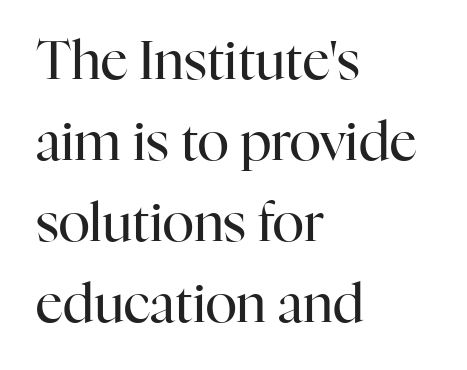
These lines are rendered in a variable-pitch font. The gap between lines stays unmarked. Whoever set this chose a conventional vertical rhythm. The letters stand upright; this is a roman face. Horizontal alignment here is leftward, the default for most running prose. Nothing unusual about the tracking: characters are spaced as the font intends.
